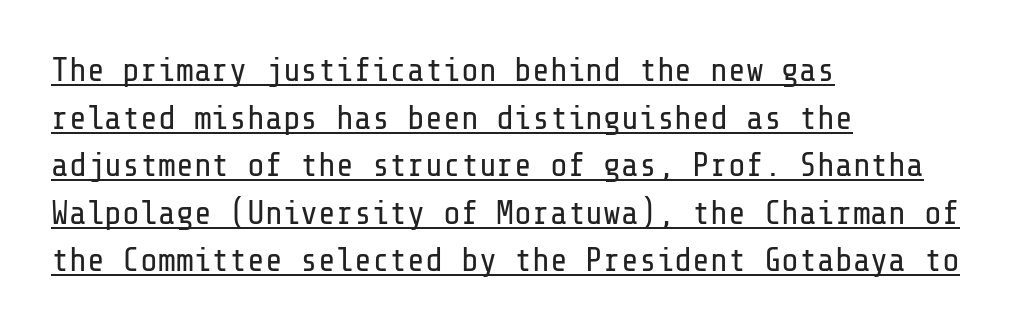
Q: Is the text bold? A: No.
Q: Is the text italic (slanted)? A: No, it is upright.
Q: Is the typeface a serif or a sans-serif typeface? A: Sans-serif.
Q: Is the text underlined? A: Yes.
Q: How is the paragraph aligned? A: Left-aligned.
Q: Is the spacing between letters normal or unusually wide? A: Normal.
Q: Is the spacing between lines tight, normal or loose? A: Normal.
Q: Width (condensed, normal, or wide)? A: Normal.
Q: Stroke contrast? A: Low.
Q: x-height? A: Medium.
